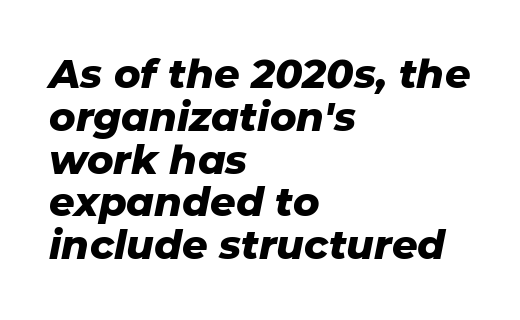
The image shows 40 px heavy type, italic (leaning right); set left-aligned, tight line spacing (1.07x), normal letter spacing, not underlined; low stroke contrast and a medium x-height.
